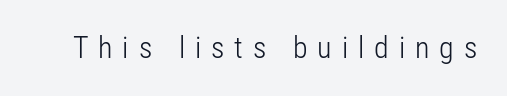
Q: Is the text bold? A: No.
Q: Is the text italic (slanted)? A: No, it is upright.
Q: Is the typeface a serif or a sans-serif typeface? A: Sans-serif.
Q: Is the text underlined? A: No.
Q: Is the spacing between letters normal or unusually wide? A: Unusually wide.
Q: Width (condensed, normal, or wide)? A: Condensed.
Q: Stroke contrast? A: Low.
Q: x-height? A: Medium.
Q: Monospaced? A: No.
